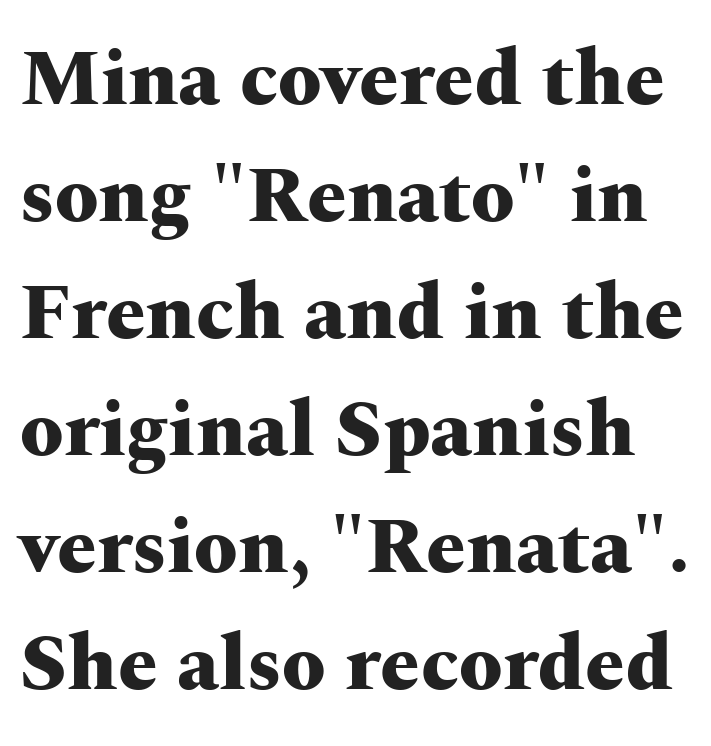
Q: Is the text bold? A: Yes.
Q: Is the text italic (slanted)? A: No, it is upright.
Q: Is the typeface a serif or a sans-serif typeface? A: Serif.
Q: Is the text underlined? A: No.
Q: Is the spacing between letters normal or unusually wide? A: Normal.
Q: Is the spacing between lines tight, normal or loose? A: Normal.
Q: Width (condensed, normal, or wide)? A: Wide.
Q: Stroke contrast? A: Medium.
Q: x-height? A: Medium.
Q: Monospaced? A: No.
